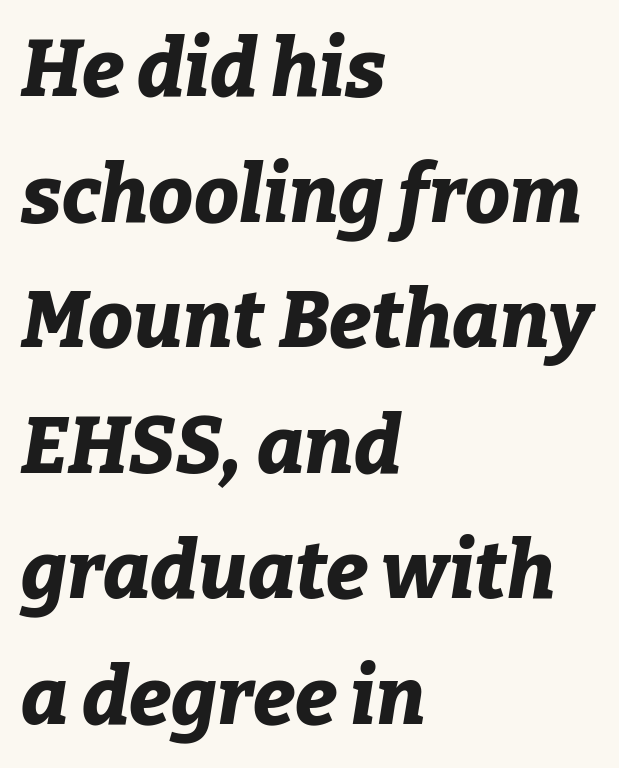
Q: Is the text bold? A: Yes.
Q: Is the text italic (slanted)? A: Yes, it leans right by about 9 degrees.
Q: Is the text underlined? A: No.
Q: How is the paragraph aligned? A: Left-aligned.
Q: Is the spacing between letters normal or unusually wide? A: Normal.
Q: Is the spacing between lines tight, normal or loose? A: Normal.
Q: Width (condensed, normal, or wide)? A: Normal.
Q: Stroke contrast? A: Low.
Q: x-height? A: Medium.
Q: Monospaced? A: No.
